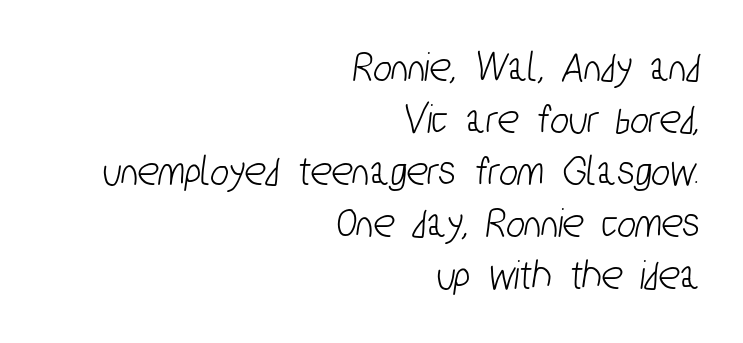
The image shows 44 px condensed sans-serif type; set right-aligned, line spacing 1.18x, normal letter spacing, not underlined; low stroke contrast and a medium x-height.
